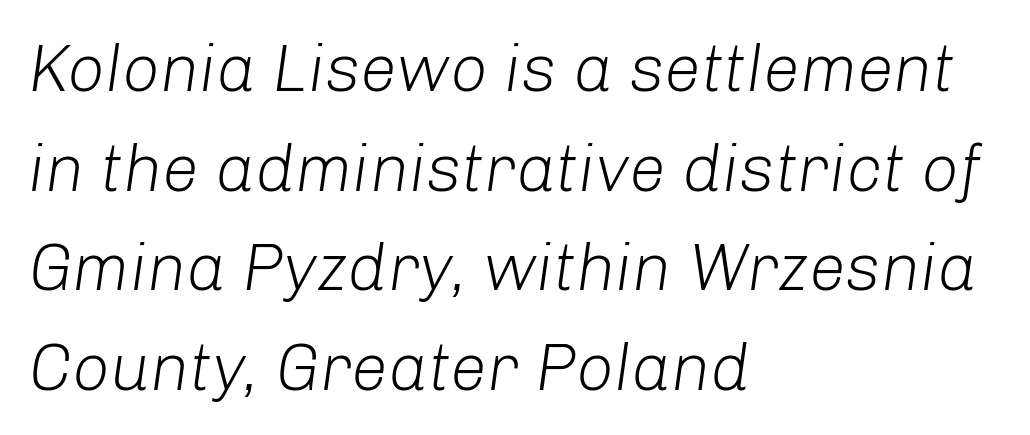
{"italic": "yes", "lean": "right", "slant_degrees": 8, "bold": "no", "weight": "light", "width": "normal", "stroke_contrast": "low", "x_height": "medium", "monospaced": "no", "underline": "no", "align": "left", "line_spacing": "normal", "line_spacing_ratio": 1.51, "letter_spacing": "normal", "letter_spacing_em": 0.0, "glyph_px": 66}
